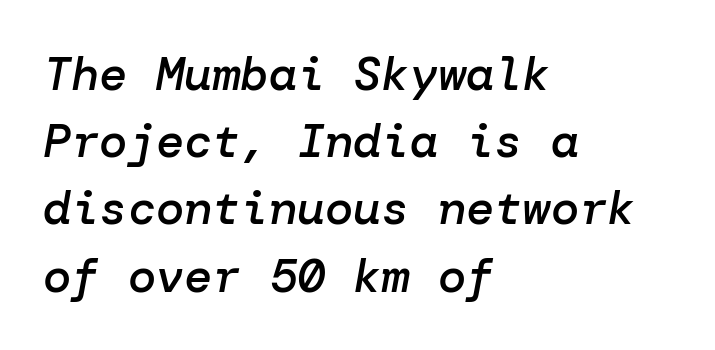
Horizontal bands of white between lines are of average thickness. One-word summary of the alignment: left. The characters look somewhat weighty, a semibold short of true bold. The letterforms sit shoulder to shoulder at normal distance.
